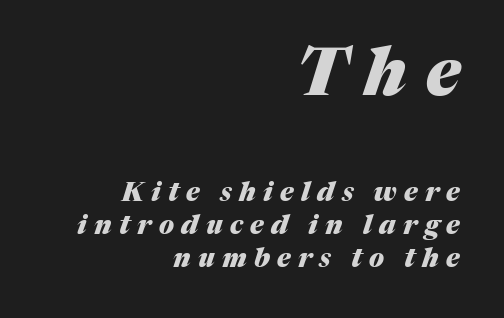
{"italic": "yes", "lean": "right", "slant_degrees": 17, "bold": "yes", "weight": "heavy", "width": "normal", "stroke_contrast": "medium", "x_height": "medium", "monospaced": "no", "underline": "no", "align": "right", "line_spacing": "normal", "line_spacing_ratio": 1.27, "letter_spacing": "wide", "letter_spacing_em": 0.28, "larger_block": "first", "size_ratio": 2.54, "glyph_px": 66}
